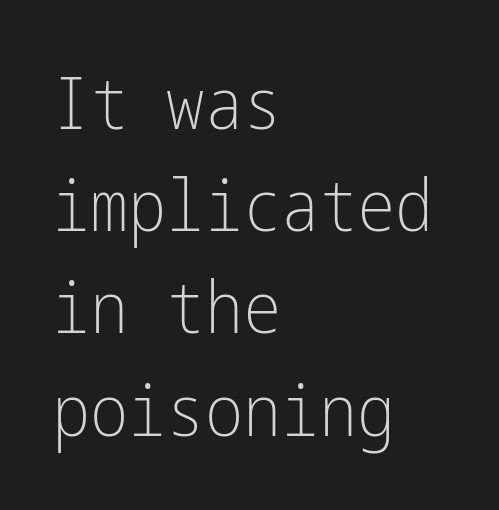
The image shows 72 px light, condensed sans-serif type, upright; set left-aligned, normal line spacing (1.42x), normal letter spacing, not underlined; low stroke contrast and a medium x-height.
